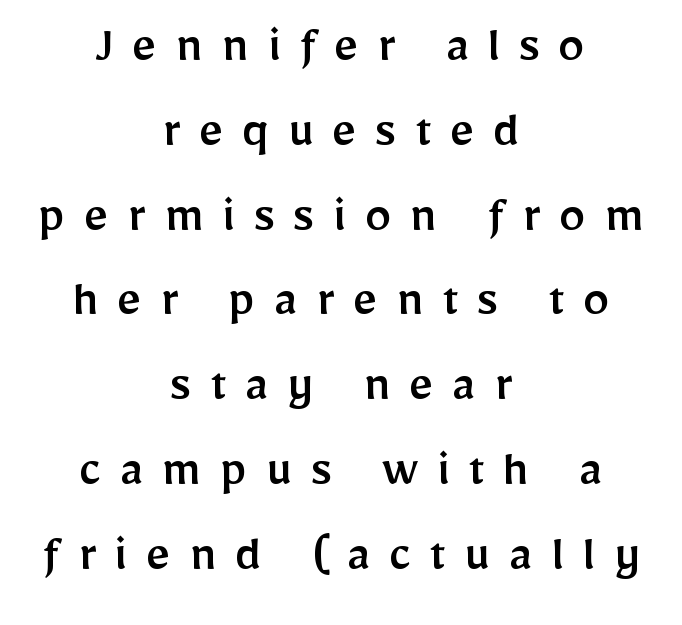
Does the leading feel generous? No, just average. Posture: vertical. Unlike a traditional serif, this face leaves its strokes unadorned. Caption: multi-line text, centered on the measure. Check under the words: just untouched page. Display-style spreading of the glyphs; the letterfit is very open.
